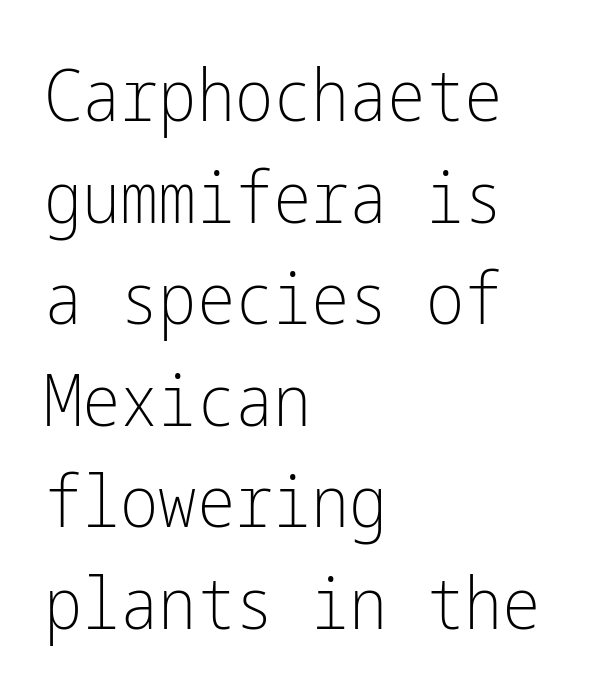
The image shows 72 px light, condensed sans-serif type, upright; set left-aligned, normal line spacing (1.41x), normal letter spacing, not underlined; low stroke contrast and a medium x-height.
